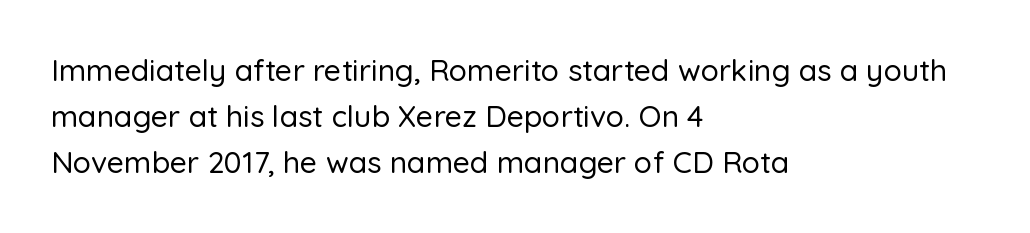
{"serif": "no", "italic": "no", "width": "normal", "stroke_contrast": "low", "x_height": "medium", "monospaced": "no", "underline": "no", "align": "left", "line_spacing": "normal", "line_spacing_ratio": 1.54, "letter_spacing": "normal", "letter_spacing_em": 0.0, "glyph_px": 30}
